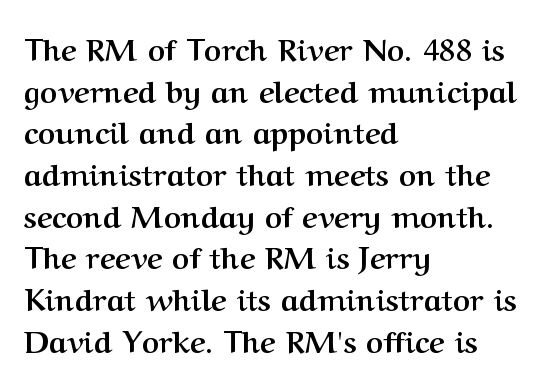
Q: Is the text bold? A: Yes.
Q: Is the text italic (slanted)? A: No, it is upright.
Q: Is the typeface a serif or a sans-serif typeface? A: Serif.
Q: Is the text underlined? A: No.
Q: How is the paragraph aligned? A: Left-aligned.
Q: Is the spacing between letters normal or unusually wide? A: Normal.
Q: Is the spacing between lines tight, normal or loose? A: Normal.
Q: Width (condensed, normal, or wide)? A: Normal.
Q: Stroke contrast? A: Medium.
Q: x-height? A: Medium.
Q: Monospaced? A: No.
